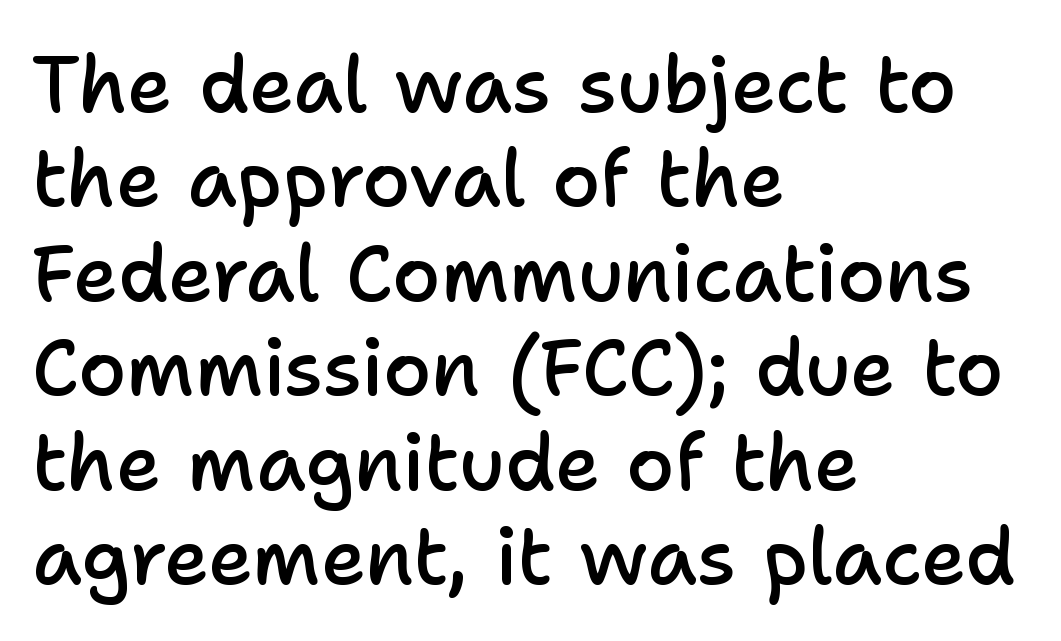
{"serif": "no", "italic": "no", "bold": "semi", "weight": "semibold", "width": "normal", "stroke_contrast": "low", "x_height": "medium", "monospaced": "no", "underline": "no", "align": "left", "line_spacing_ratio": 1.21, "letter_spacing": "normal", "letter_spacing_em": 0.0, "glyph_px": 78}
